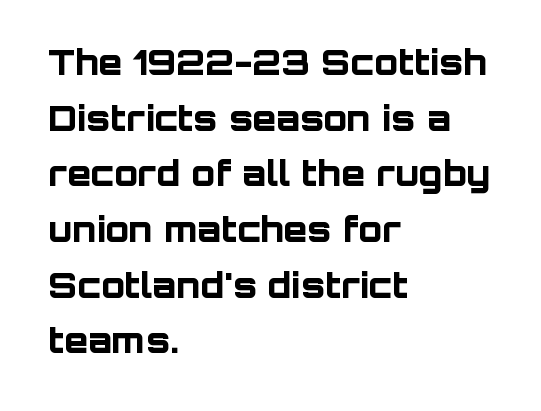
The image shows 35 px bold sans-serif type, upright; set left-aligned, normal line spacing (1.59x), normal letter spacing, not underlined; low stroke contrast and a large x-height.
